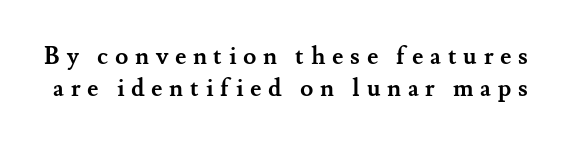
The image shows 24 px bold type, upright; set normal line spacing (1.34x), unusually wide letter spacing (+0.28 em), not underlined.
